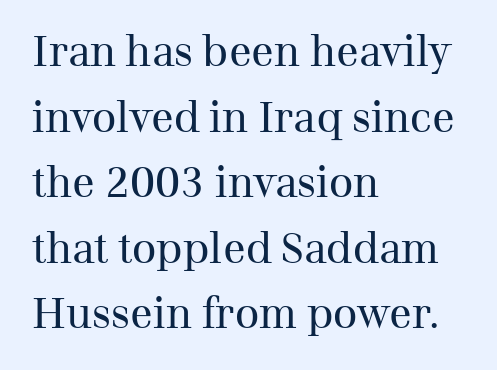
The lettering holds an erect, upright posture throughout. These lines are composed in type with serifs. Heaviness? Minimal to ordinary, like unemphasized prose. Is the block centered? No — it sits flush against the left margin.
